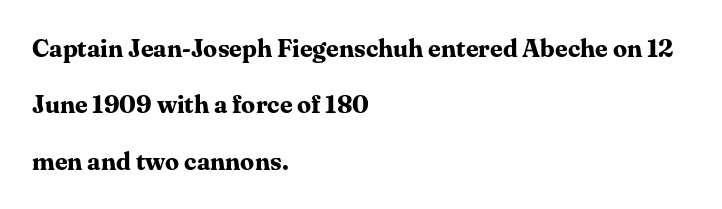
The zone under the glyphs is completely vacant. Weight check: bold — yes, fully. Spacing between characters is what you'd get straight out of the box. Layout note: lines flush left.
